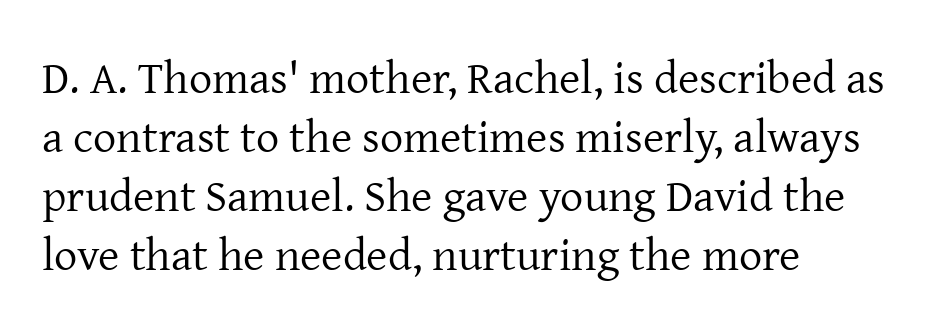
Q: Is the text bold? A: No.
Q: Is the text italic (slanted)? A: No, it is upright.
Q: Is the typeface a serif or a sans-serif typeface? A: Serif.
Q: Is the text underlined? A: No.
Q: How is the paragraph aligned? A: Left-aligned.
Q: Is the spacing between letters normal or unusually wide? A: Normal.
Q: Is the spacing between lines tight, normal or loose? A: Normal.
Q: Width (condensed, normal, or wide)? A: Normal.
Q: Stroke contrast? A: Low.
Q: x-height? A: Medium.
Q: Monospaced? A: No.
